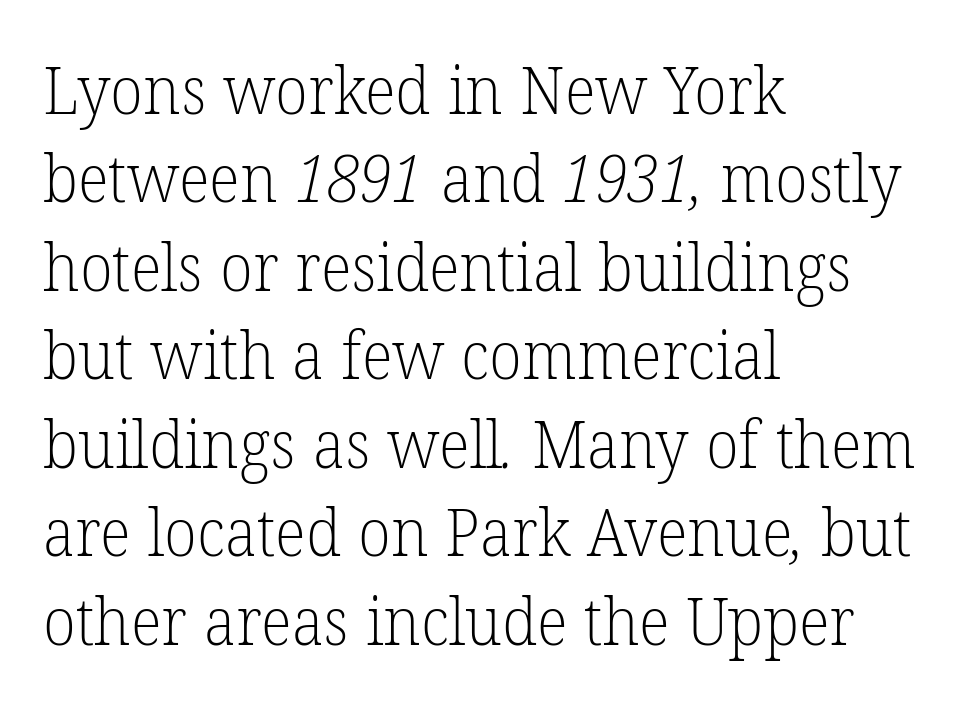
The setting favours the left margin, as ordinary paragraphs usually do. Examine the stroke ends and you'll spot serifs. The zone under the glyphs is completely vacant. The passage shown stacks its lines at a standard gap. The passage shown is not bold in any degree. The type is set solid horizontally, with unmodified tracking.
